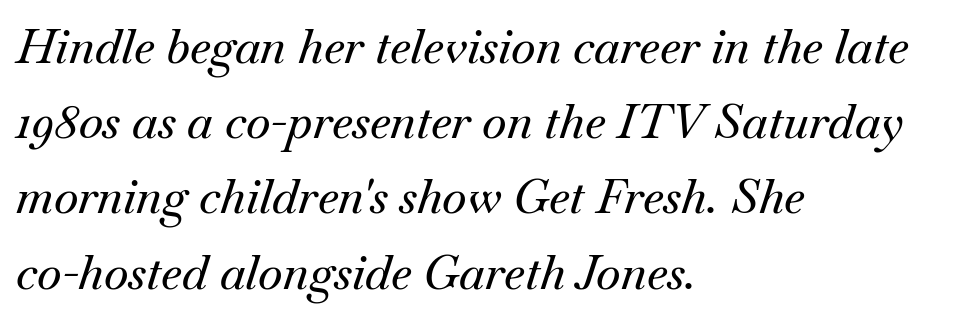
Q: Is the text italic (slanted)? A: Yes, it leans right by about 18 degrees.
Q: Is the typeface a serif or a sans-serif typeface? A: Serif.
Q: Is the text underlined? A: No.
Q: How is the paragraph aligned? A: Left-aligned.
Q: Is the spacing between letters normal or unusually wide? A: Normal.
Q: Is the spacing between lines tight, normal or loose? A: Normal.
Q: Width (condensed, normal, or wide)? A: Normal.
Q: Stroke contrast? A: Medium.
Q: x-height? A: Small.
Q: Monospaced? A: No.
